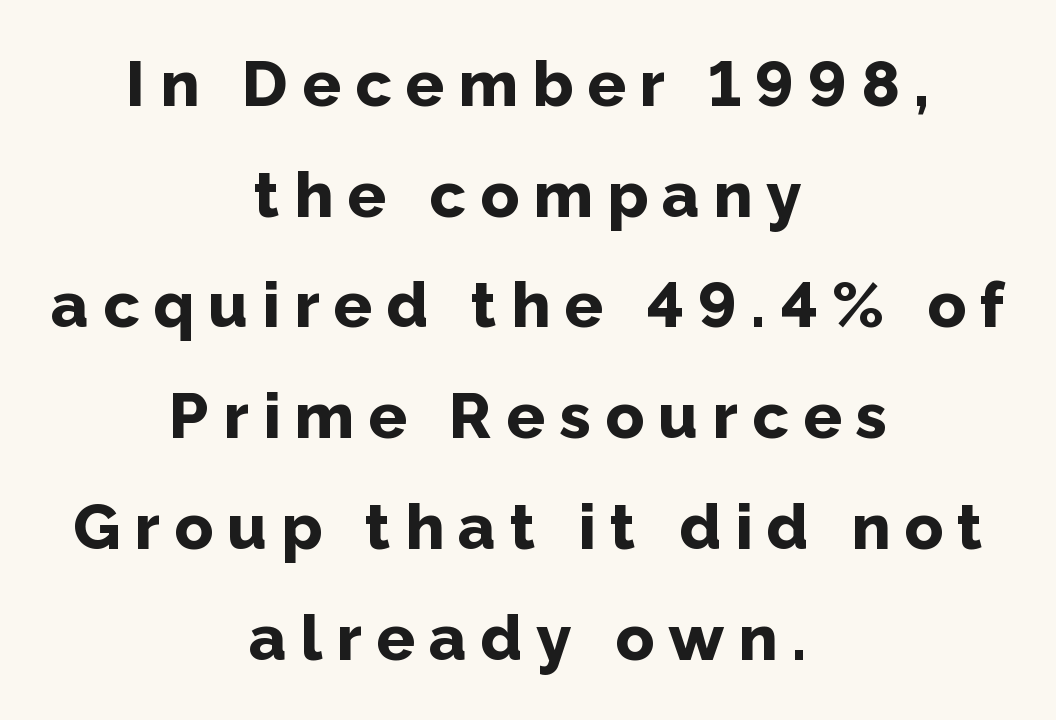
Q: Is the text bold? A: Yes.
Q: Is the text italic (slanted)? A: No, it is upright.
Q: Is the typeface a serif or a sans-serif typeface? A: Sans-serif.
Q: Is the text underlined? A: No.
Q: How is the paragraph aligned? A: Centered.
Q: Is the spacing between letters normal or unusually wide? A: Unusually wide.
Q: Width (condensed, normal, or wide)? A: Normal.
Q: Stroke contrast? A: Low.
Q: x-height? A: Medium.
Q: Monospaced? A: No.
